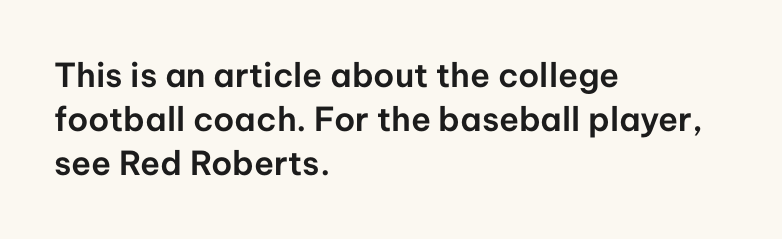
The image shows 33 px sans-serif type, upright; set left-aligned, normal line spacing (1.34x), normal letter spacing, not underlined; low stroke contrast and a medium x-height.
